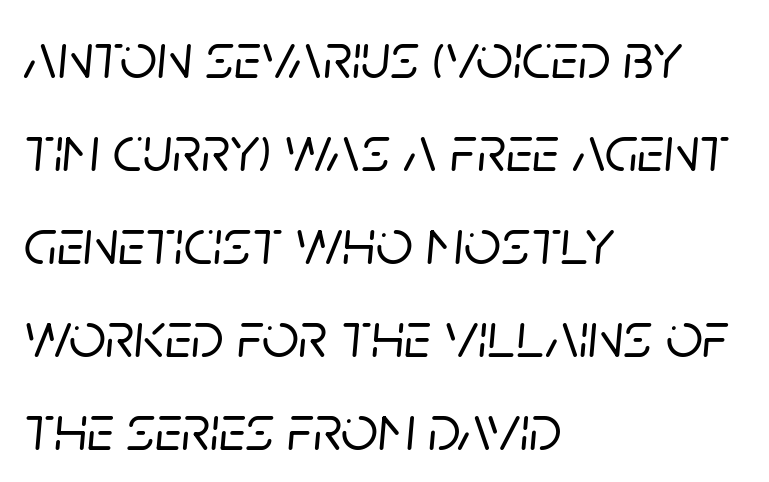
Q: Is the text italic (slanted)? A: Yes, it leans right by about 5 degrees.
Q: Is the text underlined? A: No.
Q: How is the paragraph aligned? A: Left-aligned.
Q: Is the spacing between letters normal or unusually wide? A: Normal.
Q: Is the spacing between lines tight, normal or loose? A: Normal.
Q: Width (condensed, normal, or wide)? A: Normal.
Q: Stroke contrast? A: Low.
Q: x-height? A: Large.
Q: Monospaced? A: No.
